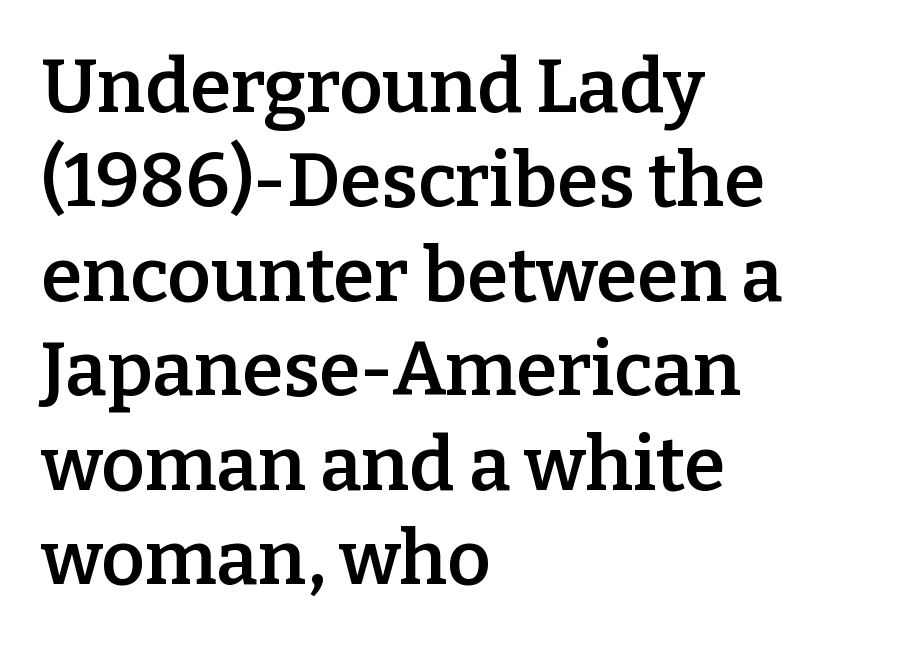
Q: Is the text bold? A: Semi-bold.
Q: Is the text italic (slanted)? A: No, it is upright.
Q: Is the typeface a serif or a sans-serif typeface? A: Serif.
Q: Is the text underlined? A: No.
Q: How is the paragraph aligned? A: Left-aligned.
Q: Is the spacing between letters normal or unusually wide? A: Normal.
Q: Is the spacing between lines tight, normal or loose? A: Normal.
Q: Width (condensed, normal, or wide)? A: Normal.
Q: Stroke contrast? A: Low.
Q: x-height? A: Medium.
Q: Monospaced? A: No.
